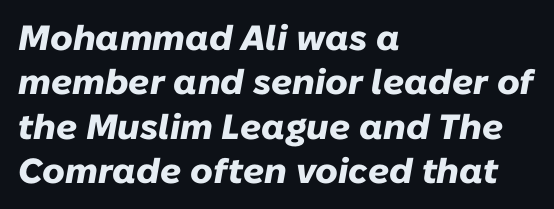
Bare-footed words on every line. Is this a fixed-width face? No — the glyphs have proportional, varying widths. Emphasis by weight is at full strength: bold. The passage shown leans; its letterforms are oblique. Evenly set lines give the paragraph a standard silhouette. You could call the tracking neutral — neither tight nor loose.
